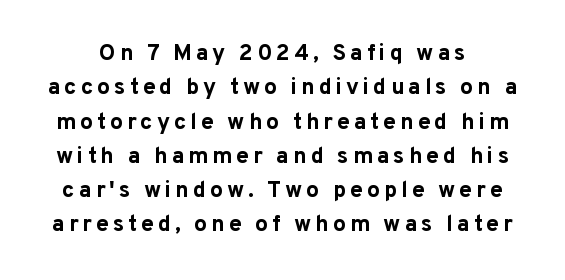
Q: Is the text bold? A: Yes.
Q: Is the text italic (slanted)? A: No, it is upright.
Q: Is the text underlined? A: No.
Q: Is the spacing between lines tight, normal or loose? A: Normal.
